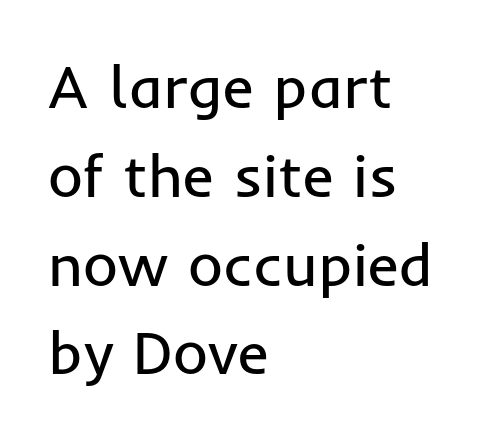
The image shows 60 px regular-weight sans-serif type, upright; set left-aligned, normal line spacing (1.48x), normal letter spacing, not underlined; low stroke contrast and a medium x-height.
